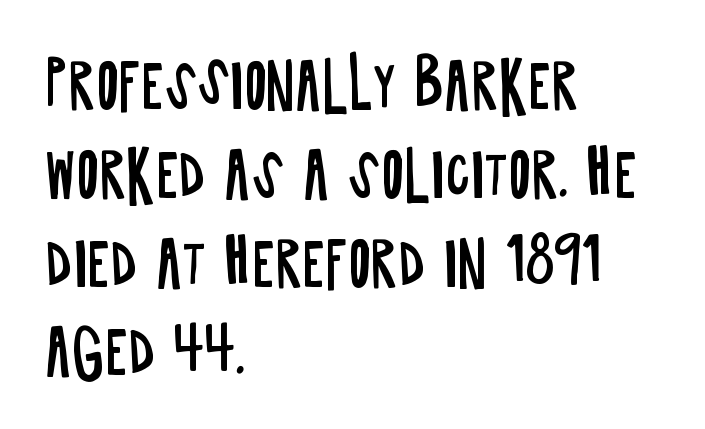
Short and long lines alike share a common starting point at left. Quick note: underline off. This block has exactly the height ordinary leading produces. The text was rendered using a sans face with plain stroke endings. The strokes carry an ordinary text weight at most.
